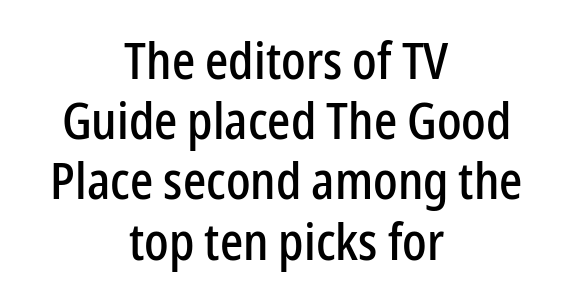
Q: Is the text italic (slanted)? A: No, it is upright.
Q: Is the typeface a serif or a sans-serif typeface? A: Sans-serif.
Q: Is the text underlined? A: No.
Q: How is the paragraph aligned? A: Centered.
Q: Is the spacing between letters normal or unusually wide? A: Normal.
Q: Width (condensed, normal, or wide)? A: Condensed.
Q: Stroke contrast? A: Low.
Q: x-height? A: Medium.
Q: Monospaced? A: No.
